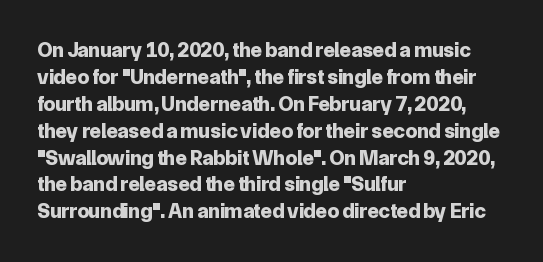
{"italic": "no", "bold": "yes", "underline": "no", "align": "left", "line_spacing": "normal", "line_spacing_ratio": 1.28, "letter_spacing": "normal", "letter_spacing_em": 0.0, "glyph_px": 21}
